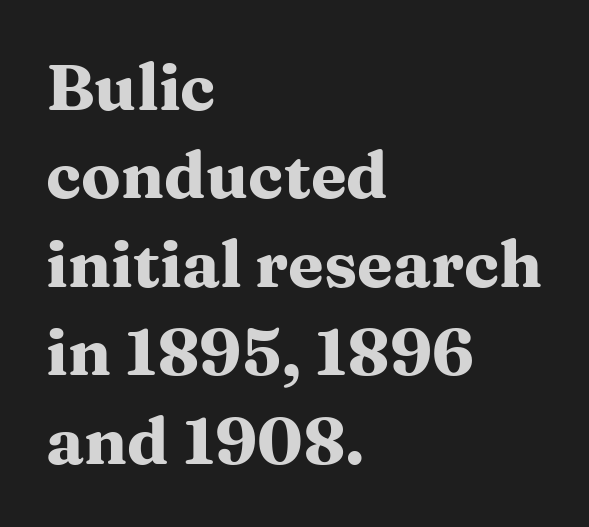
{"serif": "yes", "italic": "no", "bold": "yes", "weight": "heavy", "width": "wide", "stroke_contrast": "medium", "x_height": "medium", "monospaced": "no", "underline": "no", "align": "left", "line_spacing": "normal", "line_spacing_ratio": 1.36, "letter_spacing": "normal", "letter_spacing_em": 0.0, "glyph_px": 65}
